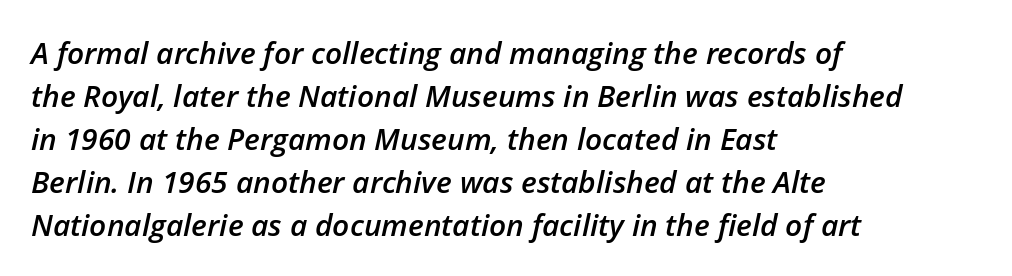
The image shows 30 px semibold type, italic (leaning right); set left-aligned, normal line spacing (1.43x), normal letter spacing, not underlined; low stroke contrast and a medium x-height.
